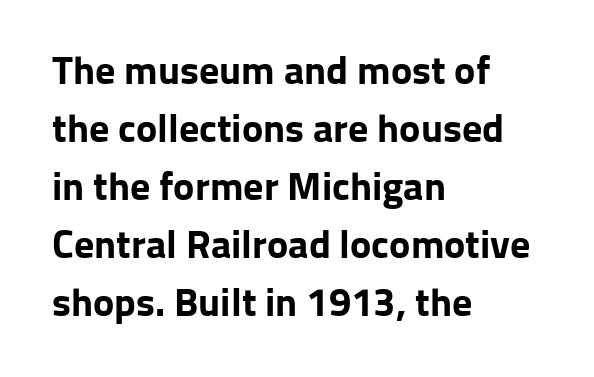
The image shows 40 px bold sans-serif type, upright; set left-aligned, normal line spacing (1.45x), normal letter spacing, not underlined; low stroke contrast and a medium x-height.
